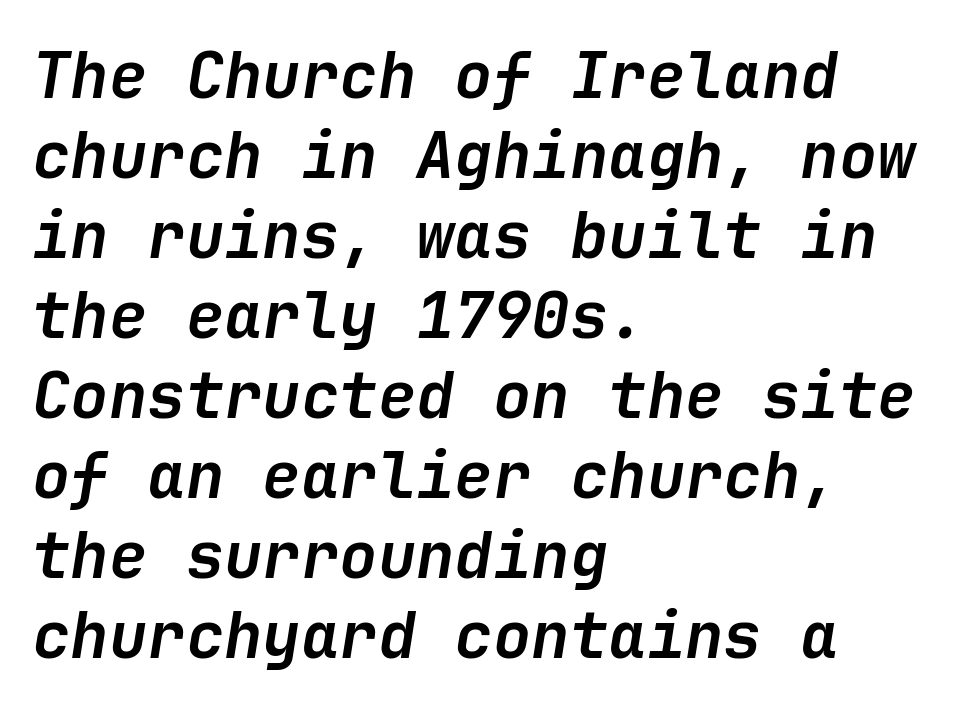
{"italic": "yes", "lean": "right", "slant_degrees": 9, "bold": "yes", "weight": "semibold", "width": "normal", "stroke_contrast": "low", "x_height": "medium", "underline": "no", "align": "left", "line_spacing": "normal", "line_spacing_ratio": 1.25, "letter_spacing": "normal", "letter_spacing_em": 0.0, "glyph_px": 64}
